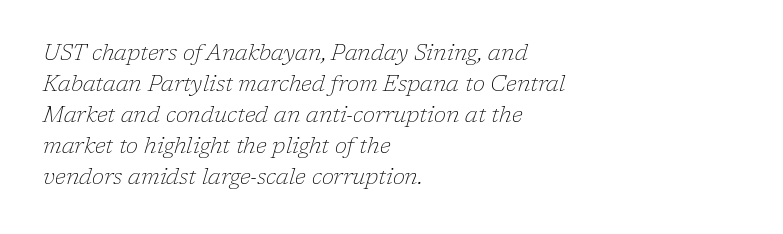
The image shows 22 px text type, italic (leaning right); set left-aligned, normal line spacing (1.41x), normal letter spacing, not underlined.
